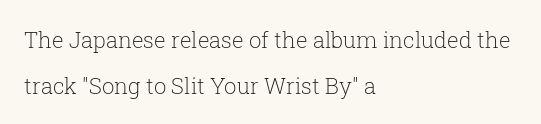
Type without underlining. Alignment: flush left. A quiet, ordinary-to-light weight characterises the typeface. Compared with typical paragraphs, the rows here are farther apart. Every stem runs plumb, perpendicular to the baseline. Students, note that the glyphs here touch the page at normal intervals.
